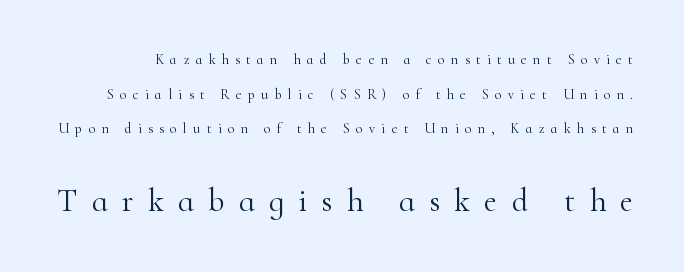
The image shows 32 px light serif type, upright; set loose line spacing (2.48x), unusually wide letter spacing (+0.45 em), not underlined; the second (bottom) block is 2.29x larger; high stroke contrast and a small x-height.
